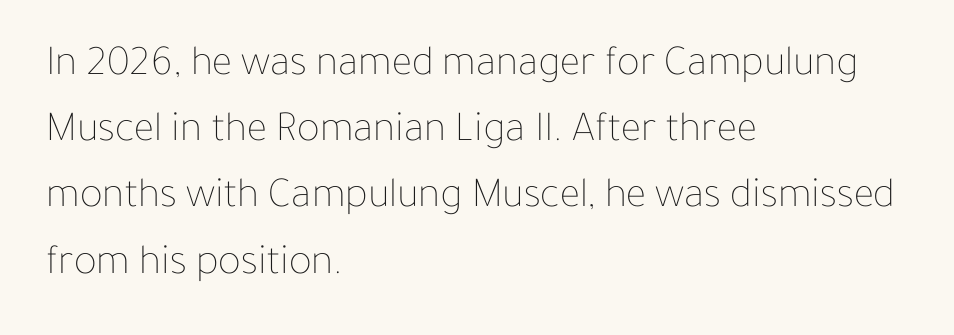
The image shows 43 px thin type, upright; set left-aligned, normal line spacing (1.54x), normal letter spacing, not underlined; low stroke contrast and a medium x-height.
